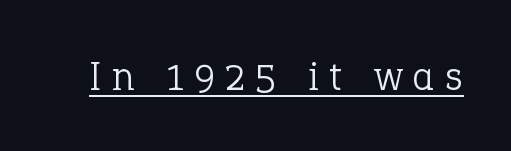
{"serif": "yes", "italic": "no", "bold": "no", "weight": "light", "width": "normal", "stroke_contrast": "low", "x_height": "medium", "monospaced": "no", "underline": "yes", "letter_spacing": "wide", "letter_spacing_em": 0.27, "glyph_px": 41}
